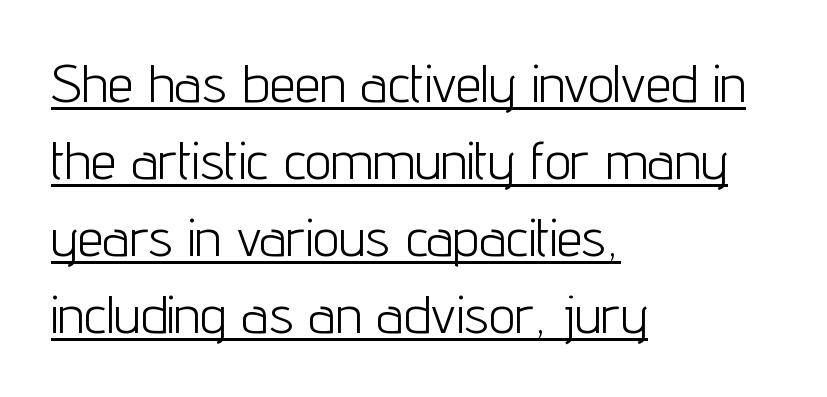
{"serif": "no", "italic": "no", "bold": "no", "weight": "light", "width": "condensed", "stroke_contrast": "low", "x_height": "medium", "monospaced": "no", "underline": "yes", "align": "left", "line_spacing": "normal", "line_spacing_ratio": 1.48, "letter_spacing": "normal", "letter_spacing_em": 0.0, "glyph_px": 52}
